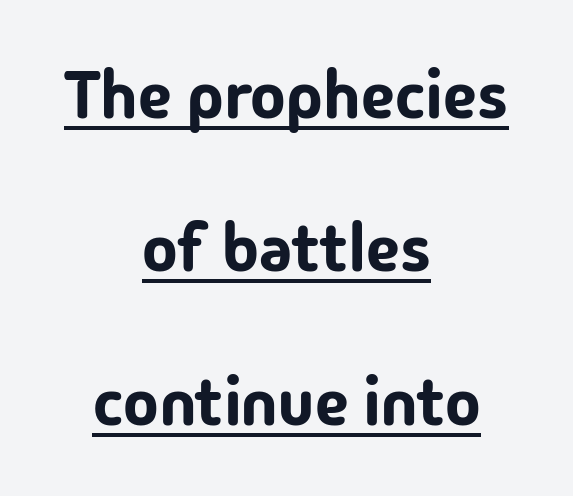
The image shows 67 px sans-serif type, upright; set centered, loose line spacing (2.29x), normal letter spacing, underlined; low stroke contrast and a medium x-height.
